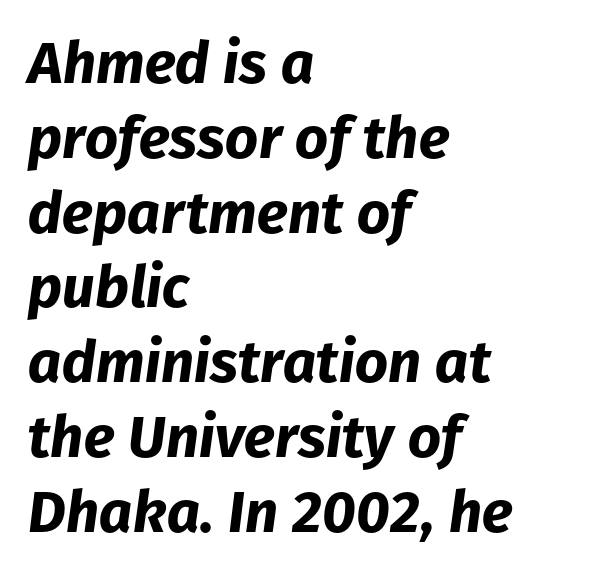
The typography opts for an oblique posture over an upright one. No extra tracking has been applied to these lines. The paragraph has a hard left edge and a soft right edge. Each row of text sits above clean, open space.
